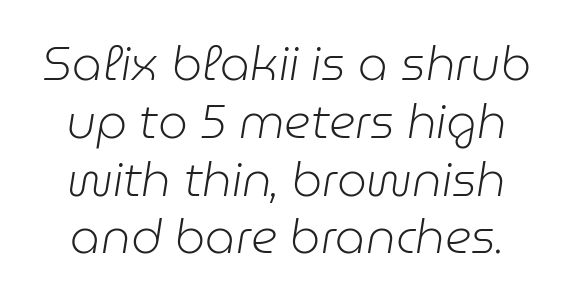
{"italic": "yes", "lean": "right", "slant_degrees": 9, "bold": "no", "weight": "light", "width": "normal", "stroke_contrast": "low", "x_height": "medium", "monospaced": "no", "underline": "no", "align": "center", "line_spacing_ratio": 1.23, "letter_spacing": "normal", "letter_spacing_em": 0.0, "glyph_px": 47}
